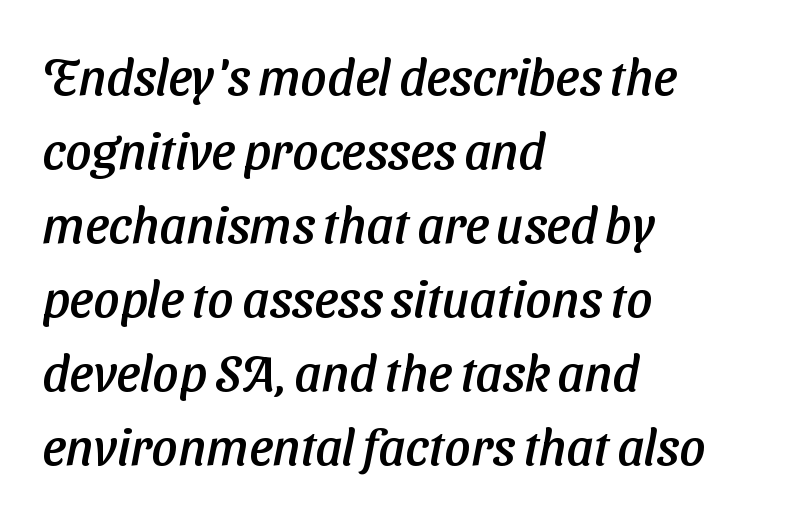
Q: Is the typeface a serif or a sans-serif typeface? A: Sans-serif.
Q: Is the text underlined? A: No.
Q: How is the paragraph aligned? A: Left-aligned.
Q: Is the spacing between letters normal or unusually wide? A: Normal.
Q: Is the spacing between lines tight, normal or loose? A: Normal.
Q: Width (condensed, normal, or wide)? A: Normal.
Q: Stroke contrast? A: Low.
Q: x-height? A: Medium.
Q: Monospaced? A: No.
